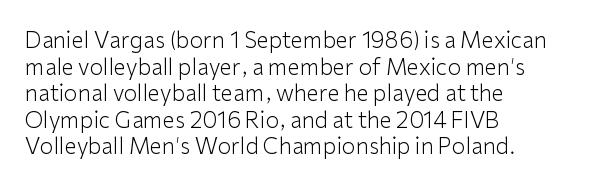
The image shows 22 px text type, upright; set left-aligned, line spacing 1.21x, normal letter spacing, not underlined.
